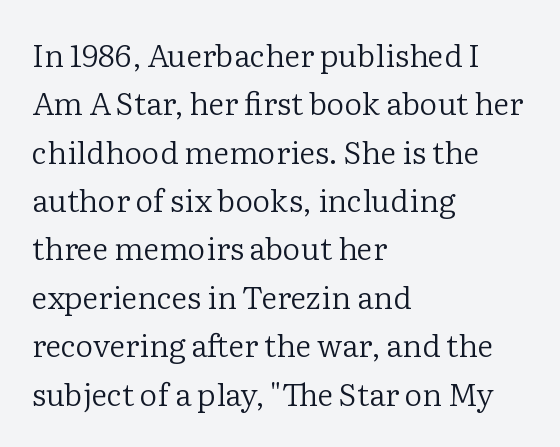
Q: Is the text bold? A: No.
Q: Is the text italic (slanted)? A: No, it is upright.
Q: Is the typeface a serif or a sans-serif typeface? A: Serif.
Q: Is the text underlined? A: No.
Q: How is the paragraph aligned? A: Left-aligned.
Q: Is the spacing between letters normal or unusually wide? A: Normal.
Q: Is the spacing between lines tight, normal or loose? A: Normal.
Q: Width (condensed, normal, or wide)? A: Normal.
Q: Stroke contrast? A: Low.
Q: x-height? A: Medium.
Q: Monospaced? A: No.
